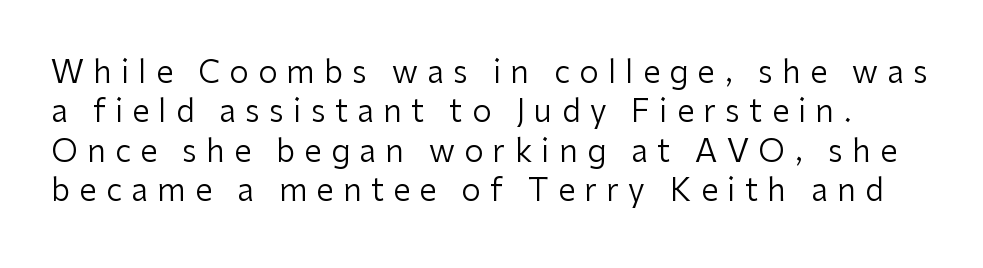
{"serif": "no", "italic": "no", "bold": "no", "weight": "regular", "width": "normal", "stroke_contrast": "low", "x_height": "medium", "monospaced": "no", "underline": "no", "line_spacing": "normal", "line_spacing_ratio": 1.27, "letter_spacing": "wide", "letter_spacing_em": 0.3, "glyph_px": 31}
